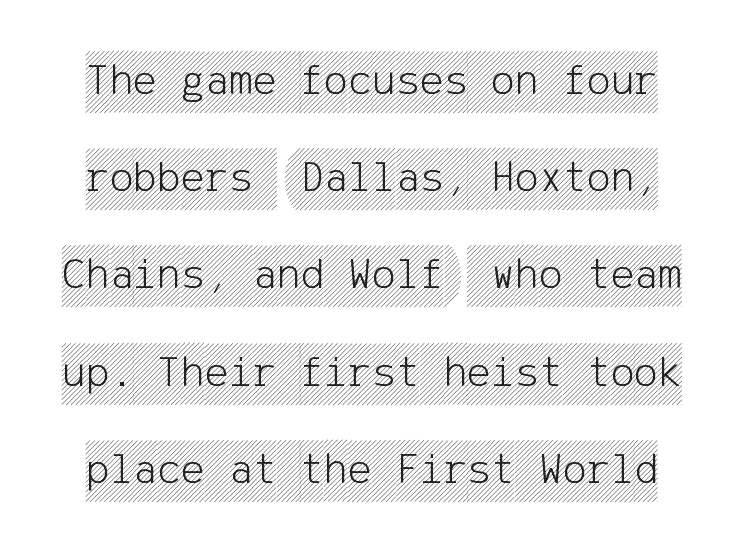
The image shows 45 px condensed type, upright; set loose line spacing (2.16x), normal letter spacing, not underlined; a large x-height.
